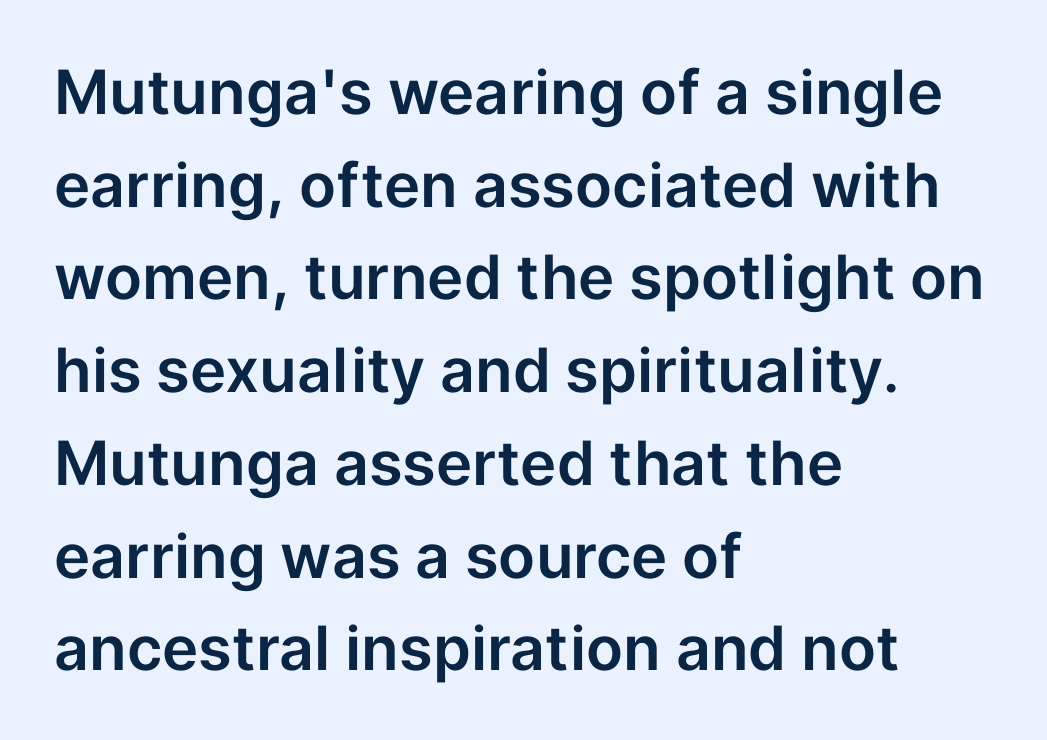
{"serif": "no", "italic": "no", "width": "normal", "stroke_contrast": "low", "x_height": "medium", "monospaced": "no", "underline": "no", "align": "left", "line_spacing": "normal", "line_spacing_ratio": 1.52, "letter_spacing": "normal", "letter_spacing_em": 0.0, "glyph_px": 61}
